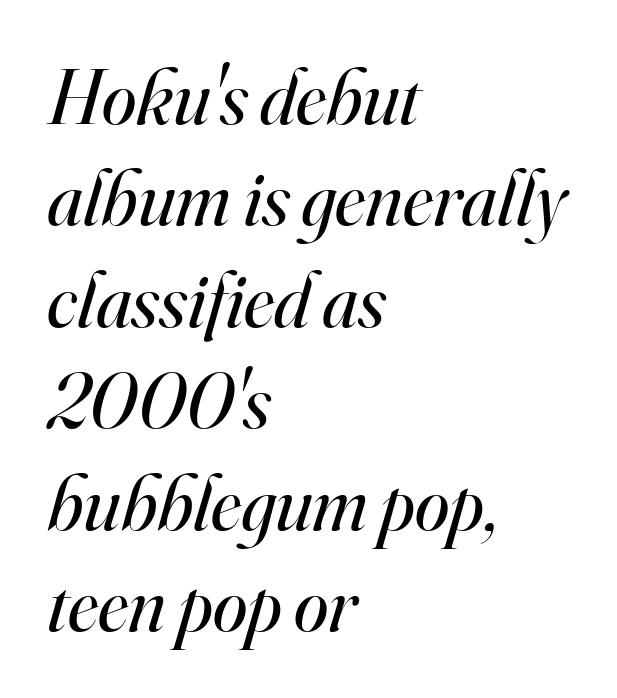
The glyphs are unaccompanied by any horizontal stroke below them. To sum up the face: it has serifs. The letterforms sit at book weight or below. Varying glyph widths throughout — classic text-font behaviour. Italic? Definitely — the glyphs are oblique. The type is set solid horizontally, with unmodified tracking.
